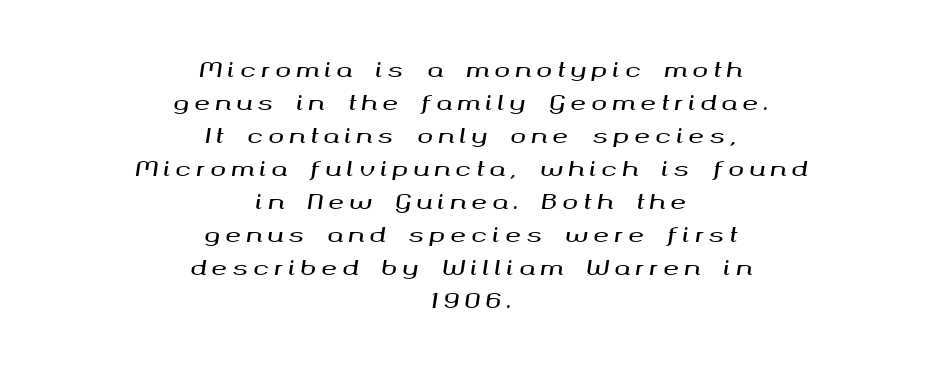
{"italic": "yes", "lean": "right", "slant_degrees": 8, "underline": "no", "align": "center", "line_spacing": "normal", "line_spacing_ratio": 1.57, "letter_spacing": "wide", "letter_spacing_em": 0.25, "glyph_px": 21}
